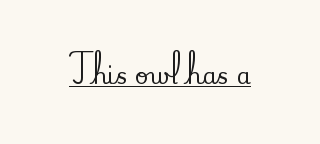
The image shows 23 px text type, upright; set centered, normal letter spacing, underlined.
